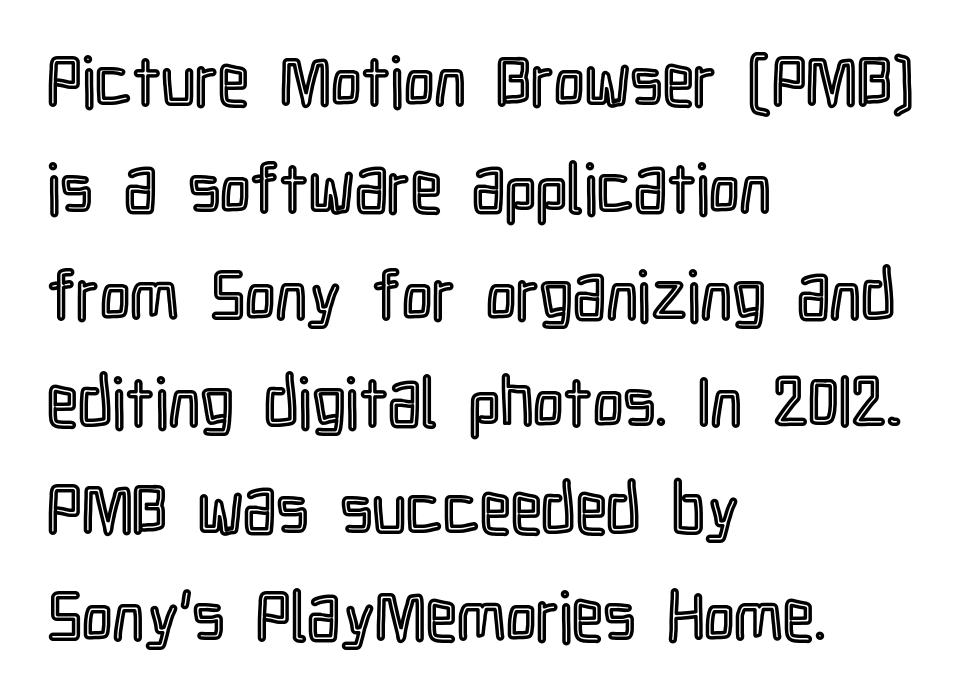
{"italic": "no", "width": "condensed", "x_height": "medium", "monospaced": "no", "underline": "no", "align": "left", "line_spacing": "normal", "line_spacing_ratio": 1.55, "letter_spacing": "normal", "letter_spacing_em": 0.0, "glyph_px": 69}
